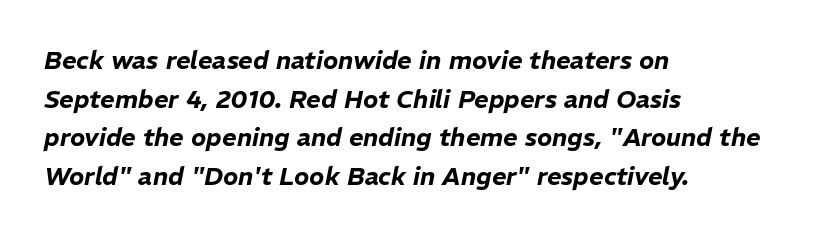
The image shows 25 px text type, italic (leaning right); set left-aligned, normal line spacing (1.55x), normal letter spacing, not underlined.
